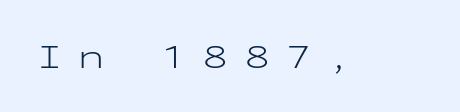
{"serif": "no", "italic": "no", "bold": "no", "weight": "light", "width": "wide", "stroke_contrast": "low", "x_height": "medium", "monospaced": "yes", "underline": "no", "letter_spacing": "wide", "letter_spacing_em": 0.43, "glyph_px": 35}
